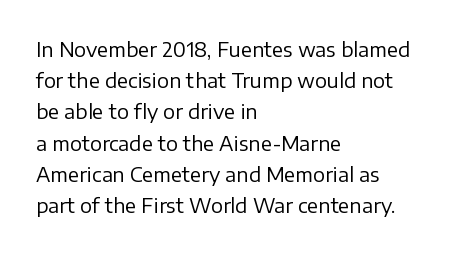
The image shows 20 px text type, upright; set left-aligned, normal line spacing (1.56x), normal letter spacing, not underlined.
